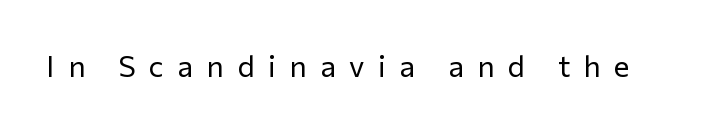
Q: Is the text bold? A: No.
Q: Is the text italic (slanted)? A: No, it is upright.
Q: Is the typeface a serif or a sans-serif typeface? A: Sans-serif.
Q: Is the text underlined? A: No.
Q: Is the spacing between letters normal or unusually wide? A: Unusually wide.
Q: Width (condensed, normal, or wide)? A: Normal.
Q: Stroke contrast? A: Low.
Q: x-height? A: Medium.
Q: Monospaced? A: No.
